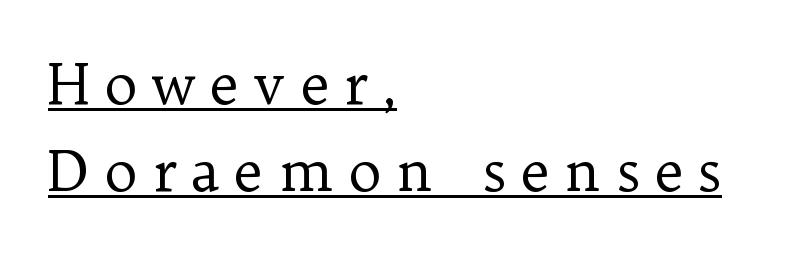
The image shows 56 px regular-weight serif type, upright; set left-aligned, normal line spacing (1.56x), unusually wide letter spacing (+0.27 em), underlined; low stroke contrast and a medium x-height.
